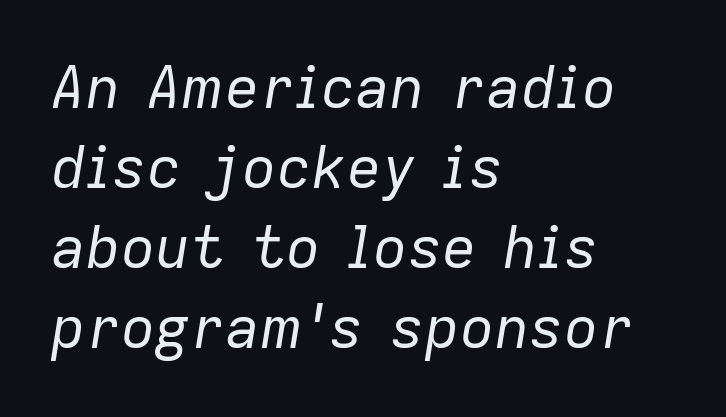
Q: Is the text bold? A: No.
Q: Is the text italic (slanted)? A: Yes, it leans right by about 9 degrees.
Q: Is the text underlined? A: No.
Q: How is the paragraph aligned? A: Left-aligned.
Q: Is the spacing between letters normal or unusually wide? A: Normal.
Q: Is the spacing between lines tight, normal or loose? A: Normal.
Q: Width (condensed, normal, or wide)? A: Normal.
Q: Stroke contrast? A: Low.
Q: x-height? A: Medium.
Q: Monospaced? A: No.
